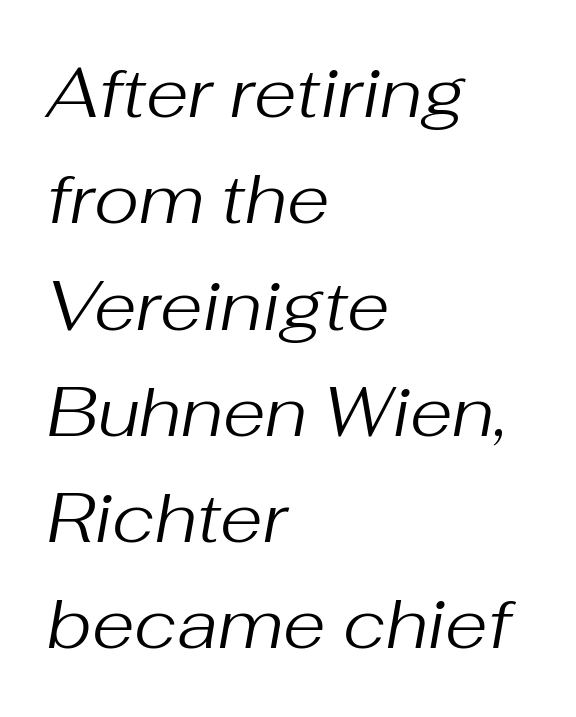
{"italic": "yes", "lean": "right", "slant_degrees": 10, "bold": "no", "weight": "regular", "width": "normal", "stroke_contrast": "medium", "x_height": "medium", "monospaced": "no", "underline": "no", "align": "left", "line_spacing": "normal", "line_spacing_ratio": 1.54, "letter_spacing": "normal", "letter_spacing_em": 0.0, "glyph_px": 69}
